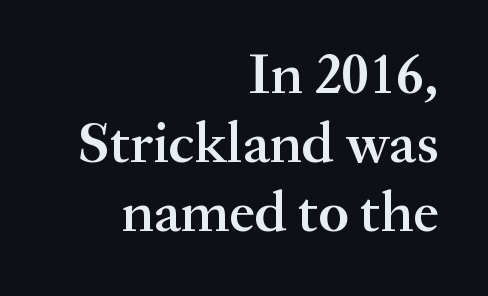
Notice the strokes are somewhat thickened but not fully heavy: this is a semibold. The font family rendered here belongs to the serif group. Descenders hang freely into open space. Italic? Not at all — the glyphs are vertical. Each letter keeps its own natural width here, so spacing adapts to shape. Compared with a flush-left layout, this one pins lines to the opposite, right side.
